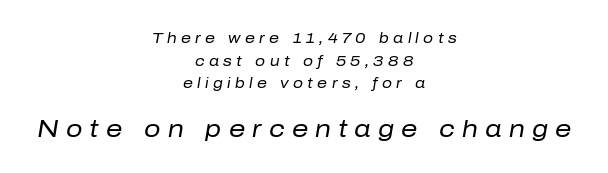
The image shows 23 px text type, italic (leaning right); set centered, normal line spacing (1.61x), unusually wide letter spacing (+0.31 em), not underlined; the second (bottom) block is 1.64x larger.
